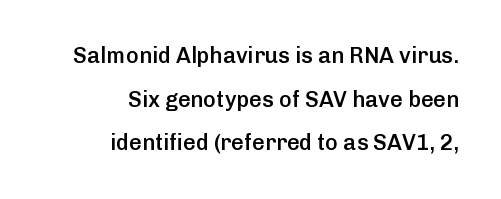
The image shows 22 px text type, upright; set right-aligned, loose line spacing (1.98x), normal letter spacing, not underlined.
